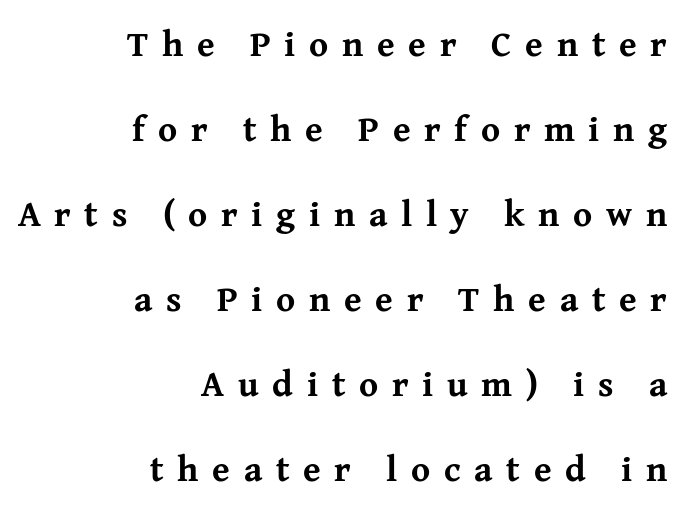
The image shows 36 px bold serif type, upright; set right-aligned, loose line spacing (2.36x), unusually wide letter spacing (+0.38 em), not underlined; medium stroke contrast and a medium x-height.
